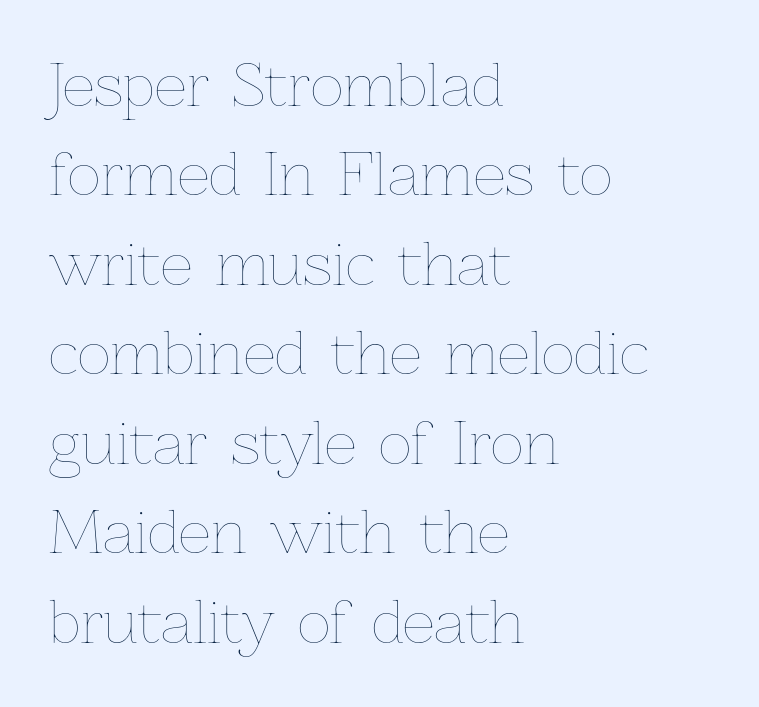
Q: Is the text bold? A: No.
Q: Is the text italic (slanted)? A: No, it is upright.
Q: Is the text underlined? A: No.
Q: How is the paragraph aligned? A: Left-aligned.
Q: Is the spacing between letters normal or unusually wide? A: Normal.
Q: Is the spacing between lines tight, normal or loose? A: Normal.
Q: Width (condensed, normal, or wide)? A: Normal.
Q: Stroke contrast? A: Low.
Q: x-height? A: Medium.
Q: Monospaced? A: No.
